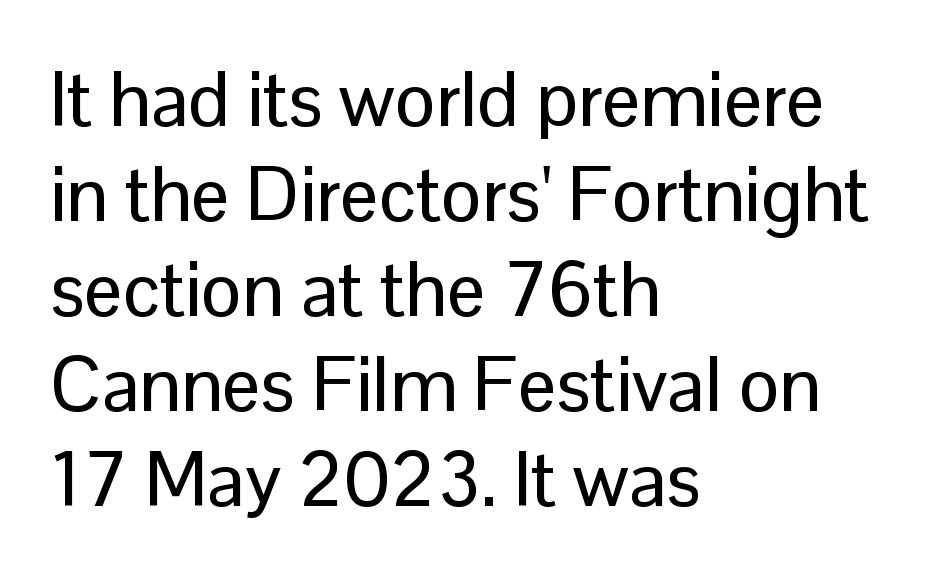
Q: Is the text italic (slanted)? A: No, it is upright.
Q: Is the typeface a serif or a sans-serif typeface? A: Sans-serif.
Q: Is the text underlined? A: No.
Q: How is the paragraph aligned? A: Left-aligned.
Q: Is the spacing between letters normal or unusually wide? A: Normal.
Q: Is the spacing between lines tight, normal or loose? A: Normal.
Q: Width (condensed, normal, or wide)? A: Normal.
Q: Stroke contrast? A: Low.
Q: x-height? A: Medium.
Q: Monospaced? A: No.
